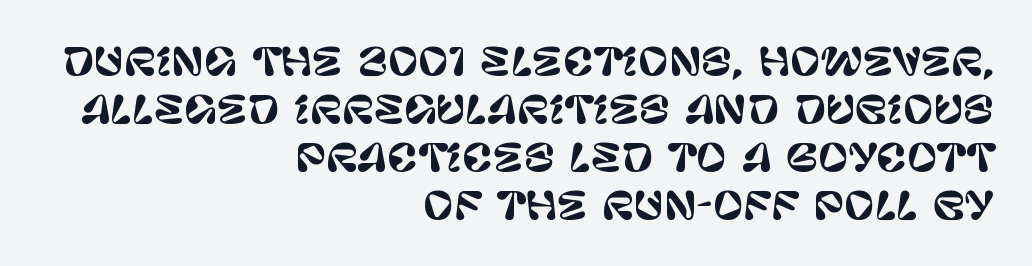
The image shows 37 px sans-serif type; set right-aligned, normal line spacing (1.3x), normal letter spacing, not underlined; low stroke contrast and a large x-height.
